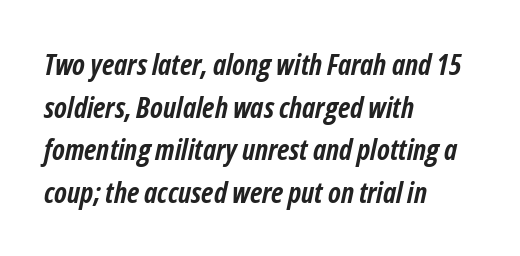
Q: Is the text bold? A: Yes.
Q: Is the text italic (slanted)? A: Yes, it leans right by about 12 degrees.
Q: Is the text underlined? A: No.
Q: How is the paragraph aligned? A: Left-aligned.
Q: Is the spacing between letters normal or unusually wide? A: Normal.
Q: Is the spacing between lines tight, normal or loose? A: Normal.
Q: Width (condensed, normal, or wide)? A: Condensed.
Q: Stroke contrast? A: Low.
Q: x-height? A: Medium.
Q: Monospaced? A: No.
